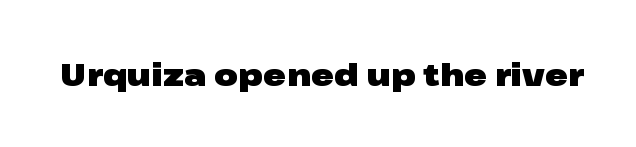
The image shows 31 px heavy, wide sans-serif type, upright; set normal letter spacing, not underlined; low stroke contrast and a medium x-height.
